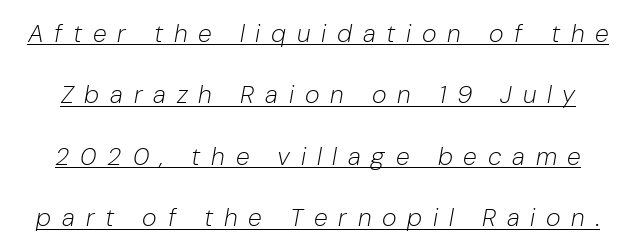
Q: Is the text bold? A: No.
Q: Is the text italic (slanted)? A: Yes, it leans right by about 10 degrees.
Q: Is the text underlined? A: Yes.
Q: Is the spacing between letters normal or unusually wide? A: Unusually wide.
Q: Is the spacing between lines tight, normal or loose? A: Loose.
